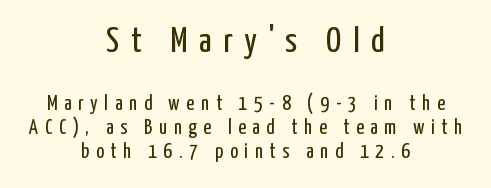
The image shows 36 px regular-weight, condensed sans-serif type, upright; set centered, tight line spacing (1.13x), unusually wide letter spacing (+0.32 em), not underlined; the first (top) block is 1.71x larger; low stroke contrast and a medium x-height.
